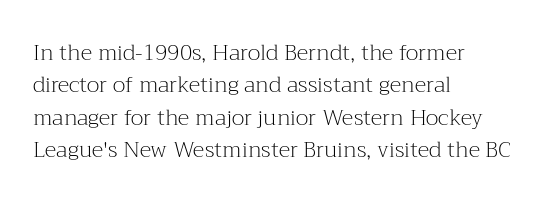
{"italic": "no", "bold": "no", "underline": "no", "align": "left", "line_spacing": "normal", "line_spacing_ratio": 1.47, "letter_spacing": "normal", "letter_spacing_em": 0.0, "glyph_px": 22}
